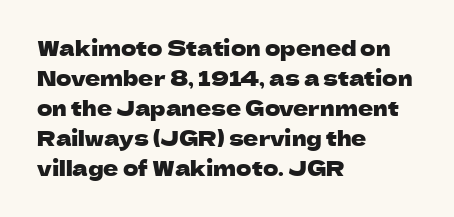
{"italic": "no", "underline": "no", "align": "left", "line_spacing": "normal", "line_spacing_ratio": 1.43, "letter_spacing": "normal", "letter_spacing_em": 0.0, "glyph_px": 21}
